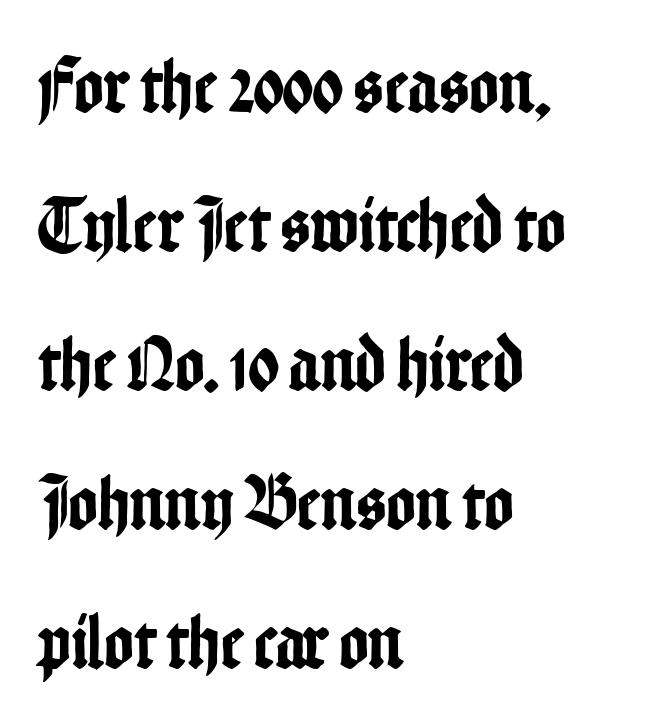
The image shows 79 px condensed sans-serif type, upright; set left-aligned, line spacing 1.76x, normal letter spacing, not underlined; low stroke contrast and a medium x-height.
